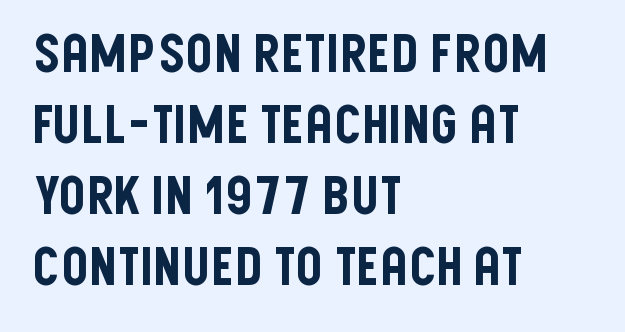
The image shows 53 px condensed sans-serif type, upright; set left-aligned, normal line spacing (1.34x), normal letter spacing, not underlined; low stroke contrast and a large x-height.
